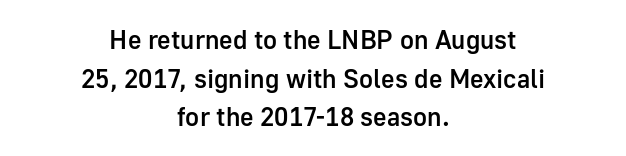
In CSS terms this would be text-align: center. Short note: letters normally spaced. Unlike italic type, these characters show no tilt at all. Regarding leading, the lines here are spaced in the standard way. No word sits above an underline.
